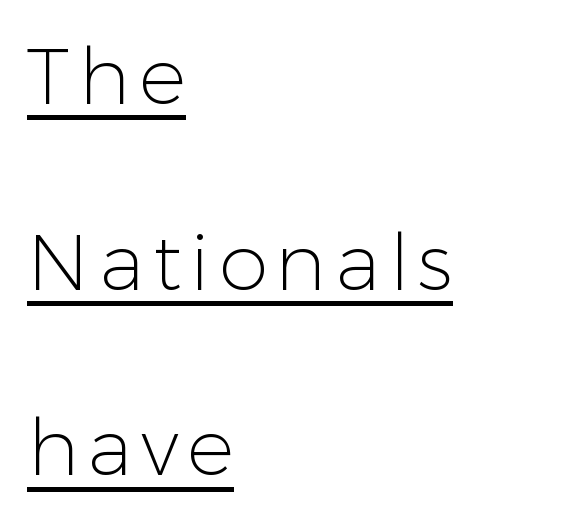
The lines are quadded left. The typography opts for an upright posture over an oblique one. The leading is generous, giving the passage an open texture. A light-to-regular cut is what we see here. The letters advance in unequal steps, a hallmark of proportional type. The passage shown is typeset with a sans-serif family.
